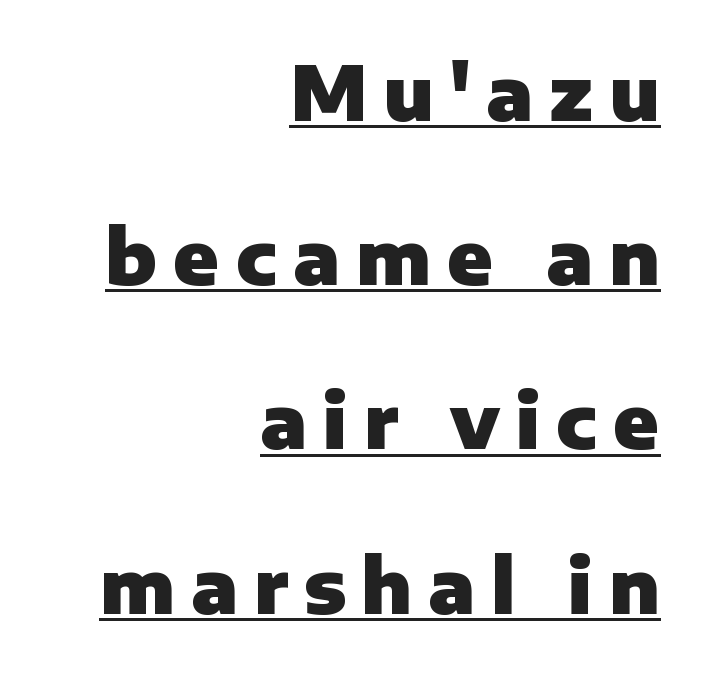
{"serif": "no", "italic": "no", "bold": "yes", "weight": "heavy", "width": "normal", "stroke_contrast": "low", "x_height": "medium", "monospaced": "no", "underline": "yes", "align": "right", "line_spacing": "loose", "line_spacing_ratio": 2.19, "letter_spacing": "wide", "letter_spacing_em": 0.21, "glyph_px": 75}
